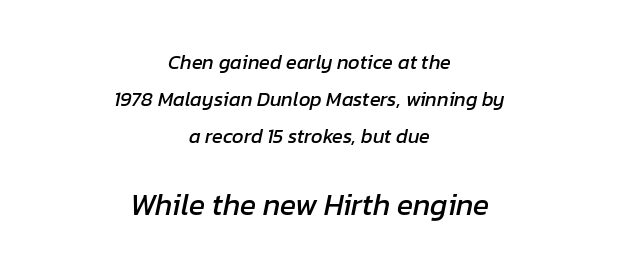
The image shows 30 px text type, italic (leaning right); set centered, line spacing 1.85x, normal letter spacing, not underlined; the second (bottom) block is 1.5x larger; low stroke contrast and a medium x-height.
